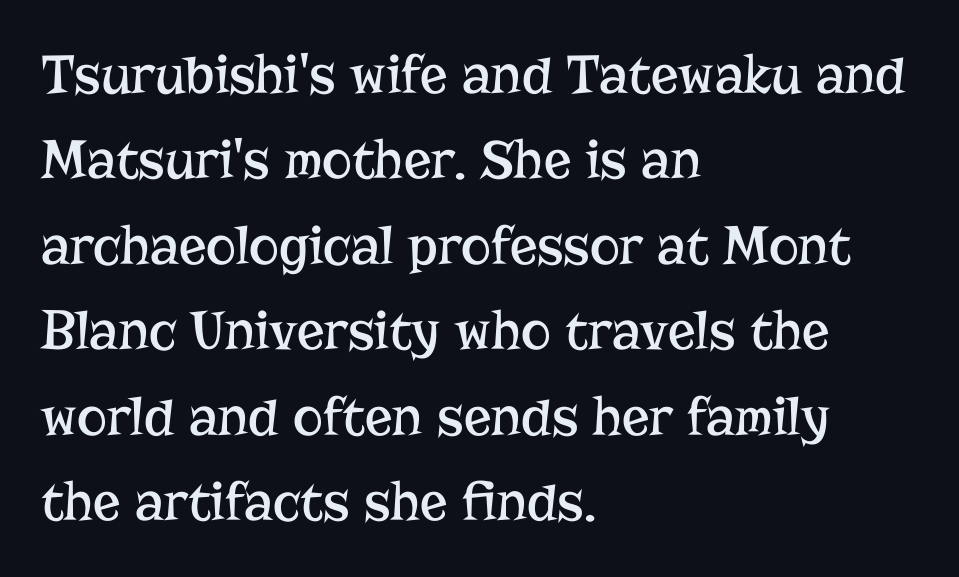
The image shows 57 px regular-weight serif type, upright; set left-aligned, normal line spacing (1.5x), normal letter spacing, not underlined; low stroke contrast and a medium x-height.
